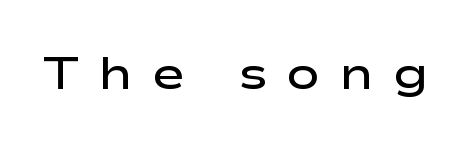
The image shows 45 px semibold, wide sans-serif type, upright; set unusually wide letter spacing (+0.42 em), not underlined; low stroke contrast and a medium x-height.
